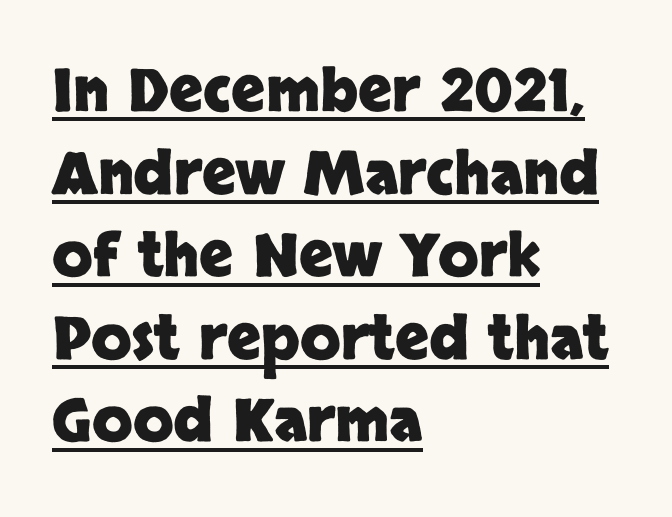
The image shows 59 px heavy sans-serif type, upright; set left-aligned, normal line spacing (1.4x), normal letter spacing, underlined; low stroke contrast and a large x-height.
